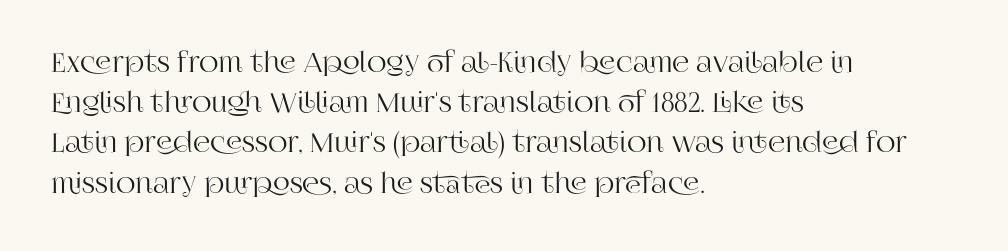
Q: Is the text italic (slanted)? A: No, it is upright.
Q: Is the text underlined? A: No.
Q: How is the paragraph aligned? A: Left-aligned.
Q: Is the spacing between letters normal or unusually wide? A: Normal.
Q: Is the spacing between lines tight, normal or loose? A: Normal.
